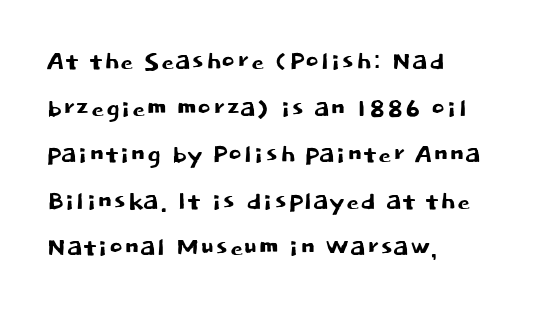
{"serif": "no", "italic": "no", "width": "normal", "stroke_contrast": "low", "x_height": "large", "monospaced": "no", "underline": "no", "align": "left", "line_spacing": "normal", "line_spacing_ratio": 1.41, "letter_spacing": "normal", "letter_spacing_em": 0.0, "glyph_px": 33}
